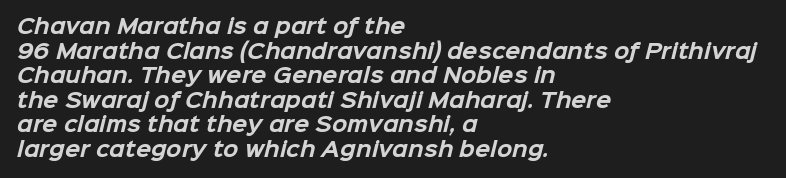
Q: Is the text bold? A: Yes.
Q: Is the text underlined? A: No.
Q: How is the paragraph aligned? A: Left-aligned.
Q: Is the spacing between letters normal or unusually wide? A: Normal.
